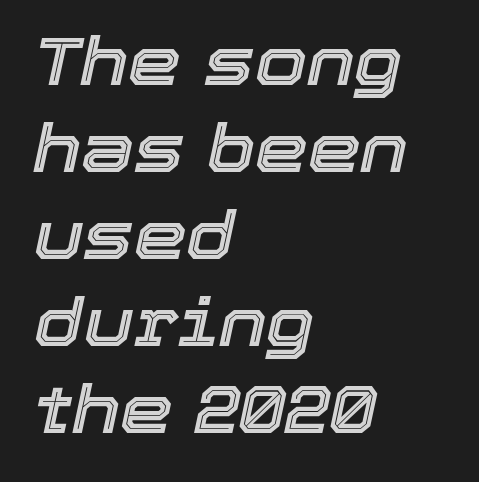
Nobody drew a line under any word here. Does the leading feel generous? No, just average. There is no visible air inserted between adjacent glyphs. The passage shown leans; its letterforms are oblique. The passage shown is typed in a proportional face where columns would drift. The lines are quadded left.
